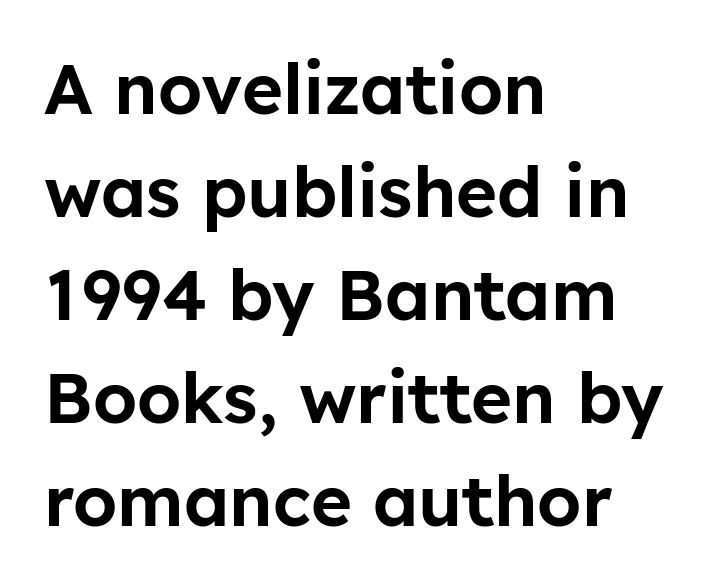
Honestly, there is no underline to notice here at all. Character widths vary here, with narrow letters taking less room than wide ones. This rendering leaves character spacing at its baseline value. Every row of glyphs begins at an identical x-position on the left. Each new line begins a customary step beneath the previous one. I'd call this a sans setting — the letters go barefoot.
